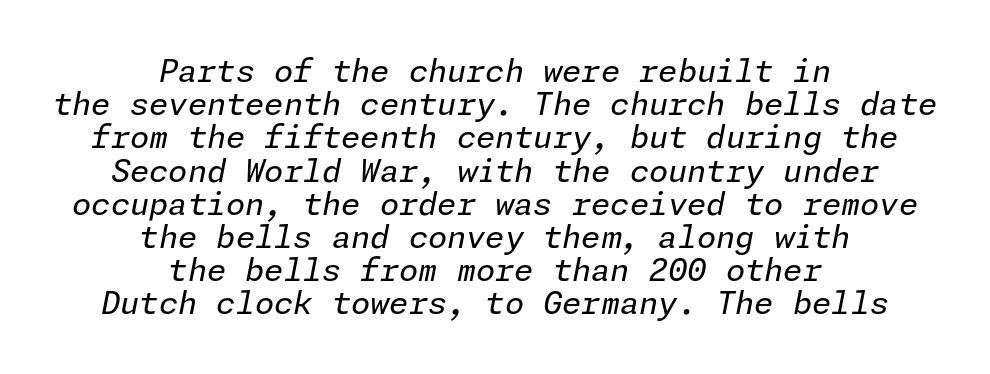
This sample uses plain, unmodified letter spacing. The typesetter chose a symmetrical, centered arrangement here. No chunkiness to these letters — they're not bold. Looking at the ascenders, they clearly lean. Summary of vertical rhythm: compact, with narrow interline spacing. Has an underline been added? It has not.
